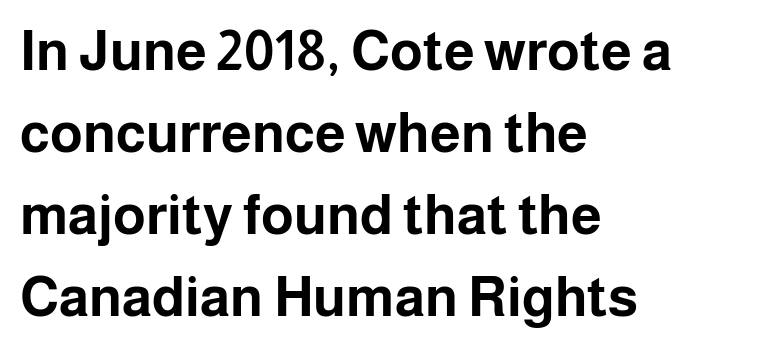
The image shows 55 px bold sans-serif type, upright; set left-aligned, normal line spacing (1.49x), normal letter spacing, not underlined; low stroke contrast and a medium x-height.
